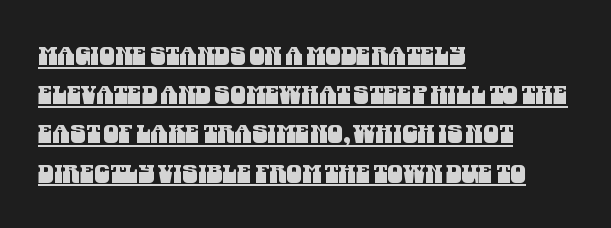
The image shows 25 px text type; set left-aligned, normal line spacing (1.57x), normal letter spacing, underlined.
